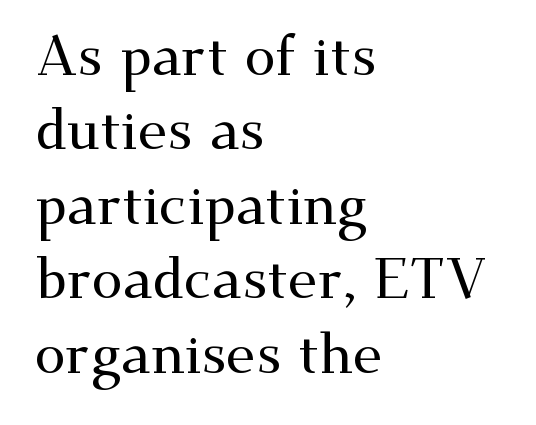
Q: Is the text italic (slanted)? A: No, it is upright.
Q: Is the typeface a serif or a sans-serif typeface? A: Serif.
Q: Is the text underlined? A: No.
Q: How is the paragraph aligned? A: Left-aligned.
Q: Is the spacing between letters normal or unusually wide? A: Normal.
Q: Is the spacing between lines tight, normal or loose? A: Normal.
Q: Width (condensed, normal, or wide)? A: Wide.
Q: Stroke contrast? A: Medium.
Q: x-height? A: Small.
Q: Monospaced? A: No.
